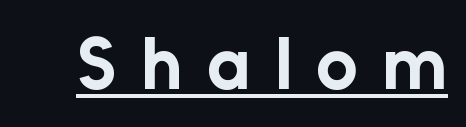
Q: Is the text bold? A: Yes.
Q: Is the text italic (slanted)? A: No, it is upright.
Q: Is the typeface a serif or a sans-serif typeface? A: Sans-serif.
Q: Is the text underlined? A: Yes.
Q: Is the spacing between letters normal or unusually wide? A: Unusually wide.
Q: Width (condensed, normal, or wide)? A: Normal.
Q: Stroke contrast? A: Low.
Q: x-height? A: Medium.
Q: Monospaced? A: No.
